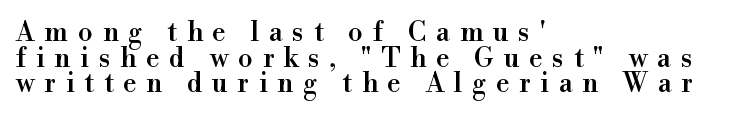
Q: Is the text italic (slanted)? A: No, it is upright.
Q: Is the text underlined? A: No.
Q: How is the paragraph aligned? A: Left-aligned.
Q: Is the spacing between letters normal or unusually wide? A: Unusually wide.
Q: Is the spacing between lines tight, normal or loose? A: Tight.
